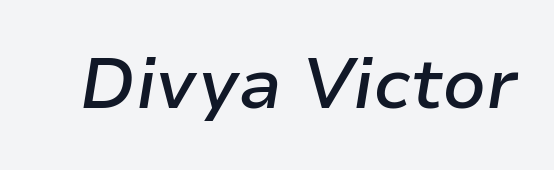
{"italic": "yes", "lean": "right", "slant_degrees": 9, "bold": "semi", "weight": "semibold", "width": "normal", "stroke_contrast": "low", "x_height": "medium", "monospaced": "no", "underline": "no", "letter_spacing": "normal", "letter_spacing_em": 0.0, "glyph_px": 71}
